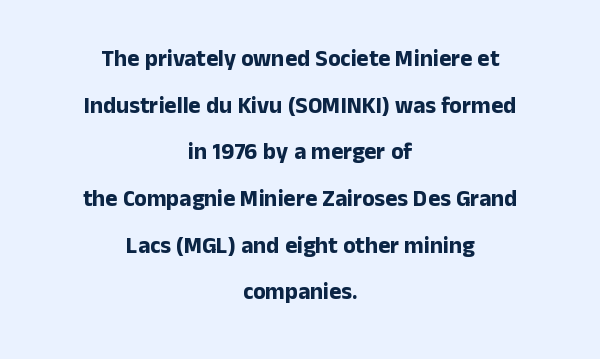
{"italic": "no", "bold": "yes", "underline": "no", "align": "center", "line_spacing": "loose", "line_spacing_ratio": 2.03, "letter_spacing": "normal", "letter_spacing_em": 0.0, "glyph_px": 23}
